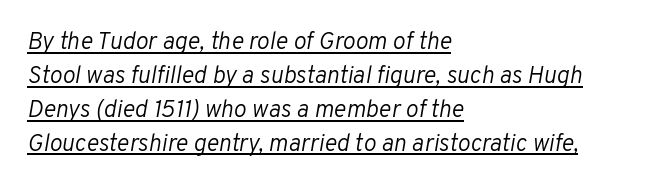
The image shows 24 px text type, italic (leaning right); set left-aligned, normal line spacing (1.41x), normal letter spacing, underlined.
